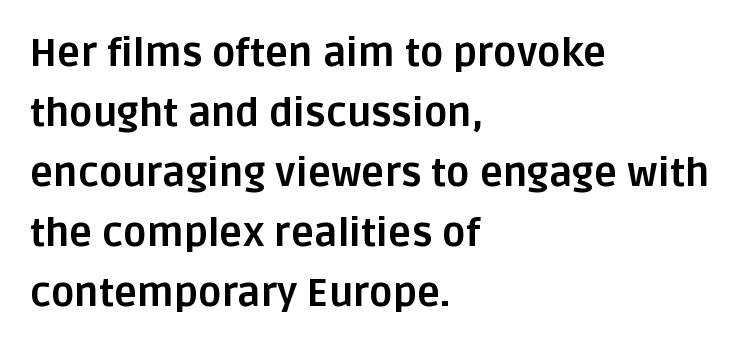
The rendering anchors every line to the left-hand side. This rendering leaves character spacing at its baseline value. A typesetter would mark this as roman, not italic. The rendering uses natural spacing where letterforms have individual widths. Anything drawn beneath the words? Only blank space. The face used here has the dense, thick strokes of a bold.
